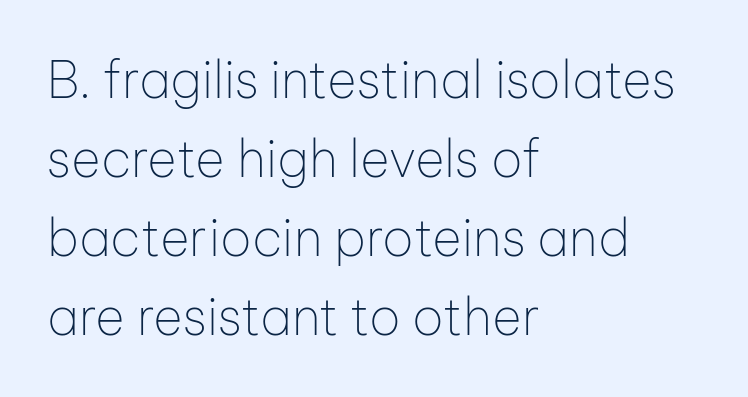
{"serif": "no", "italic": "no", "bold": "no", "weight": "thin", "width": "normal", "stroke_contrast": "low", "x_height": "medium", "monospaced": "no", "underline": "no", "align": "left", "line_spacing": "normal", "line_spacing_ratio": 1.55, "letter_spacing": "normal", "letter_spacing_em": 0.0, "glyph_px": 51}
